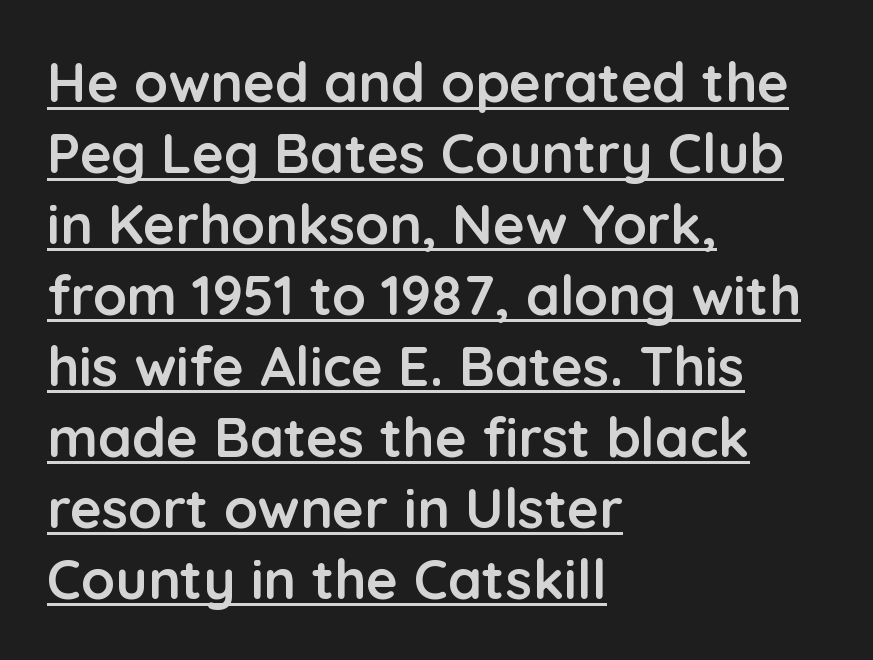
The image shows 55 px semibold sans-serif type, upright; set left-aligned, normal line spacing (1.29x), normal letter spacing, underlined; low stroke contrast and a medium x-height.
